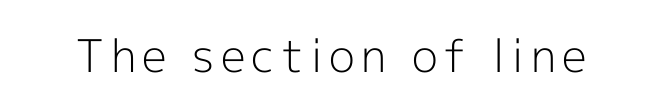
{"serif": "no", "italic": "no", "bold": "no", "weight": "light", "width": "normal", "x_height": "medium", "monospaced": "no", "underline": "no", "glyph_px": 45}
